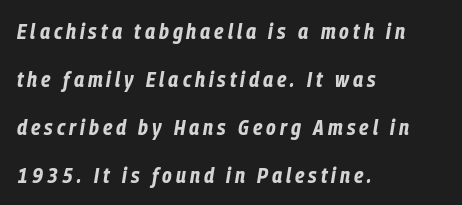
Q: Is the text bold? A: Yes.
Q: Is the text italic (slanted)? A: Yes, it leans right by about 9 degrees.
Q: Is the text underlined? A: No.
Q: How is the paragraph aligned? A: Left-aligned.
Q: Is the spacing between lines tight, normal or loose? A: Loose.
